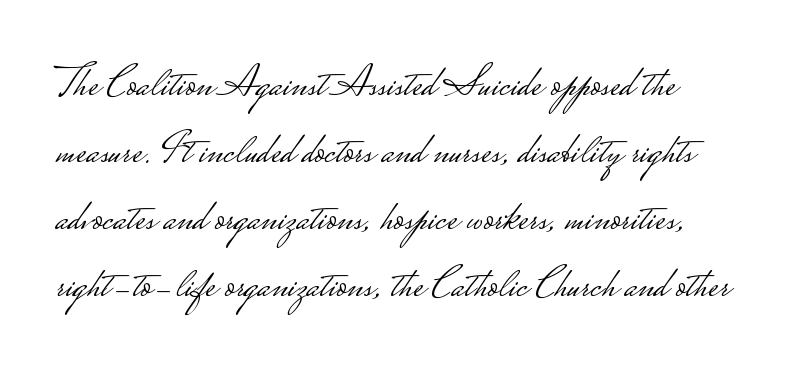
Q: Is the text bold? A: No.
Q: Is the text italic (slanted)? A: Yes.
Q: Is the typeface a serif or a sans-serif typeface? A: Sans-serif.
Q: Is the text underlined? A: No.
Q: Is the spacing between letters normal or unusually wide? A: Normal.
Q: Is the spacing between lines tight, normal or loose? A: Normal.
Q: Width (condensed, normal, or wide)? A: Wide.
Q: Stroke contrast? A: Low.
Q: Monospaced? A: No.
